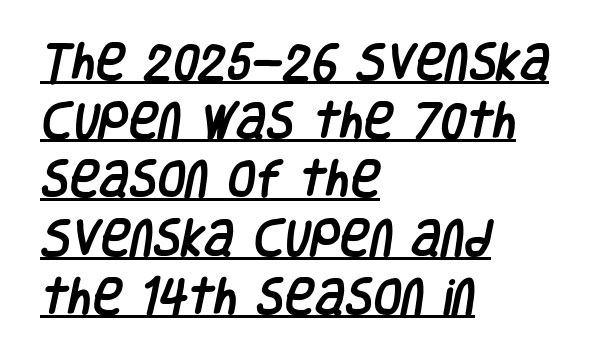
{"serif": "no", "width": "condensed", "stroke_contrast": "low", "x_height": "large", "monospaced": "no", "underline": "yes", "align": "left", "line_spacing": "normal", "line_spacing_ratio": 1.43, "letter_spacing": "normal", "letter_spacing_em": 0.0, "glyph_px": 41}
